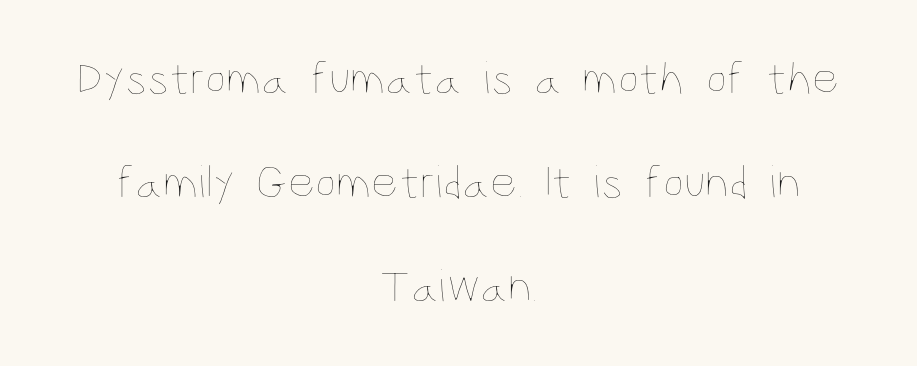
Q: Is the text bold? A: No.
Q: Is the text italic (slanted)? A: No, it is upright.
Q: Is the text underlined? A: No.
Q: How is the paragraph aligned? A: Centered.
Q: Is the spacing between letters normal or unusually wide? A: Normal.
Q: Is the spacing between lines tight, normal or loose? A: Loose.
Q: Width (condensed, normal, or wide)? A: Condensed.
Q: Stroke contrast? A: Low.
Q: x-height? A: Large.
Q: Monospaced? A: No.
